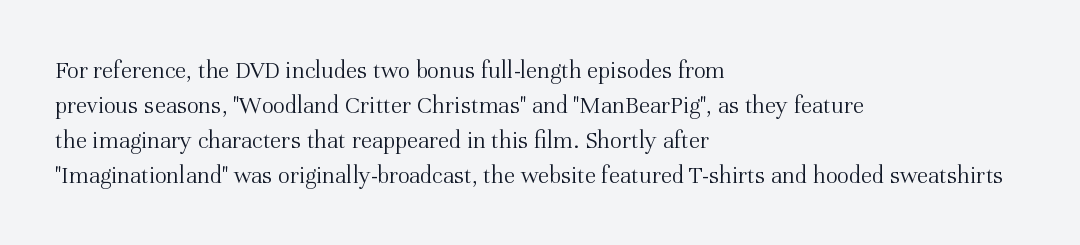
The image shows 25 px text type, upright; set left-aligned, normal line spacing (1.4x), normal letter spacing, not underlined.
